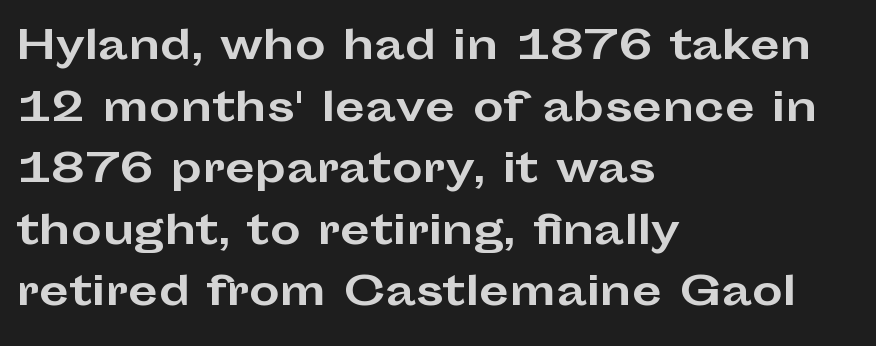
{"serif": "no", "italic": "no", "bold": "yes", "weight": "bold", "width": "wide", "stroke_contrast": "low", "x_height": "medium", "monospaced": "no", "underline": "no", "align": "left", "line_spacing": "normal", "line_spacing_ratio": 1.58, "letter_spacing": "normal", "letter_spacing_em": 0.0, "glyph_px": 39}
